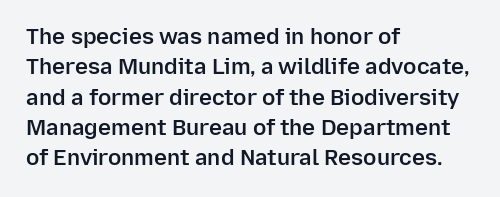
Q: Is the text bold? A: Semi-bold.
Q: Is the text italic (slanted)? A: No, it is upright.
Q: Is the text underlined? A: No.
Q: How is the paragraph aligned? A: Left-aligned.
Q: Is the spacing between letters normal or unusually wide? A: Normal.
Q: Is the spacing between lines tight, normal or loose? A: Normal.
